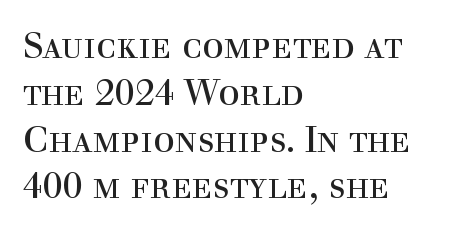
Q: Is the text bold? A: No.
Q: Is the text italic (slanted)? A: No, it is upright.
Q: Is the typeface a serif or a sans-serif typeface? A: Serif.
Q: Is the text underlined? A: No.
Q: How is the paragraph aligned? A: Left-aligned.
Q: Is the spacing between letters normal or unusually wide? A: Normal.
Q: Is the spacing between lines tight, normal or loose? A: Normal.
Q: Width (condensed, normal, or wide)? A: Normal.
Q: x-height? A: Medium.
Q: Monospaced? A: No.
